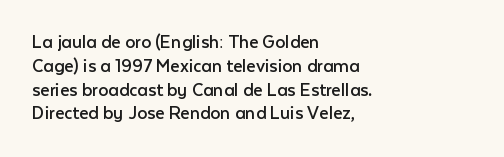
The image shows 20 px text type, upright; set left-aligned, line spacing 1.19x, normal letter spacing, not underlined.
